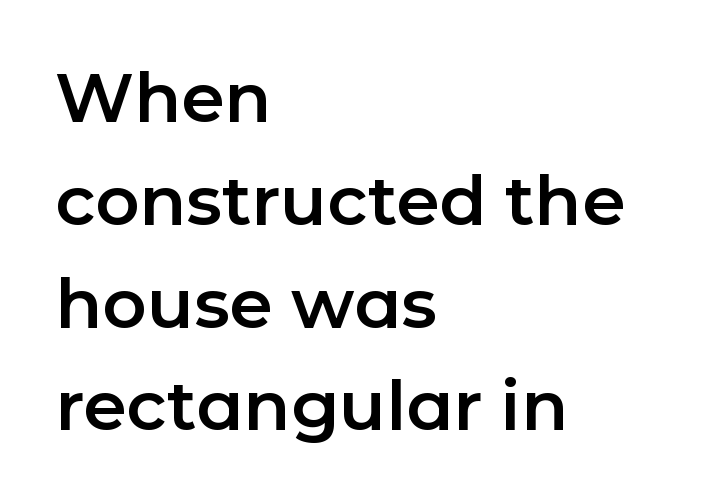
{"serif": "no", "italic": "no", "width": "normal", "stroke_contrast": "low", "x_height": "medium", "monospaced": "no", "underline": "no", "align": "left", "line_spacing": "normal", "line_spacing_ratio": 1.49, "letter_spacing": "normal", "letter_spacing_em": 0.0, "glyph_px": 69}
